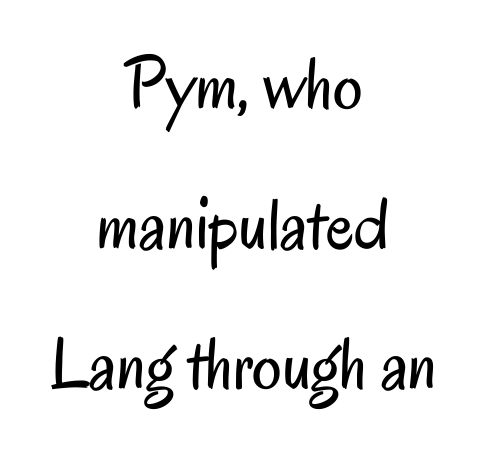
The image shows 74 px regular-weight, condensed sans-serif type, upright; set centered, line spacing 1.89x, normal letter spacing, not underlined; low stroke contrast and a small x-height.
